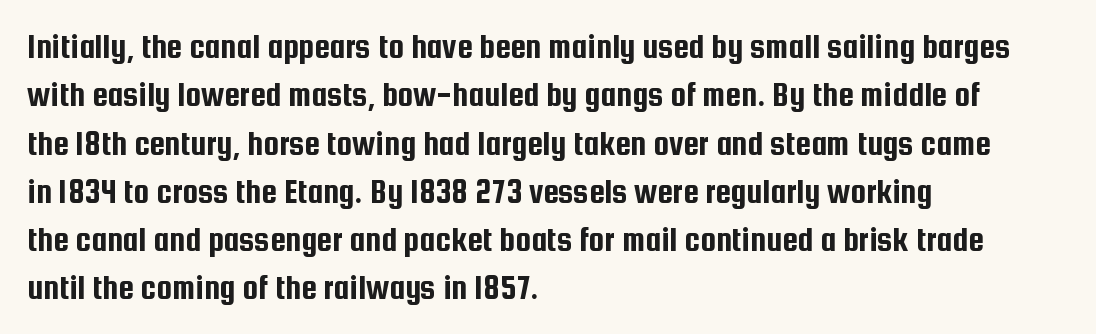
Q: Is the text italic (slanted)? A: No, it is upright.
Q: Is the typeface a serif or a sans-serif typeface? A: Sans-serif.
Q: Is the text underlined? A: No.
Q: How is the paragraph aligned? A: Left-aligned.
Q: Is the spacing between letters normal or unusually wide? A: Normal.
Q: Is the spacing between lines tight, normal or loose? A: Normal.
Q: Width (condensed, normal, or wide)? A: Condensed.
Q: Stroke contrast? A: Low.
Q: x-height? A: Medium.
Q: Monospaced? A: No.
